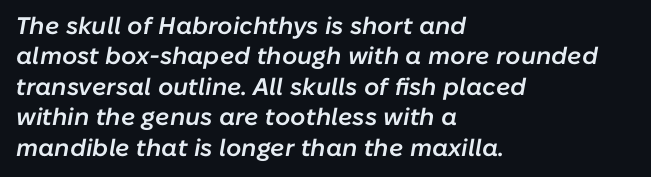
Q: Is the text bold? A: Semi-bold.
Q: Is the text italic (slanted)? A: Yes, it leans right by about 10 degrees.
Q: Is the text underlined? A: No.
Q: How is the paragraph aligned? A: Left-aligned.
Q: Is the spacing between letters normal or unusually wide? A: Normal.
Q: Is the spacing between lines tight, normal or loose? A: Normal.
